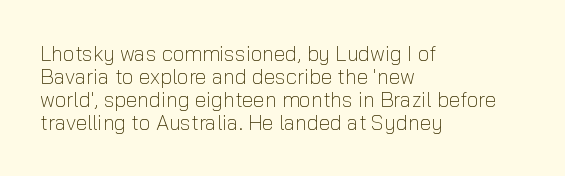
The image shows 21 px text type, upright; set left-aligned, tight line spacing (1.09x), normal letter spacing, not underlined.
